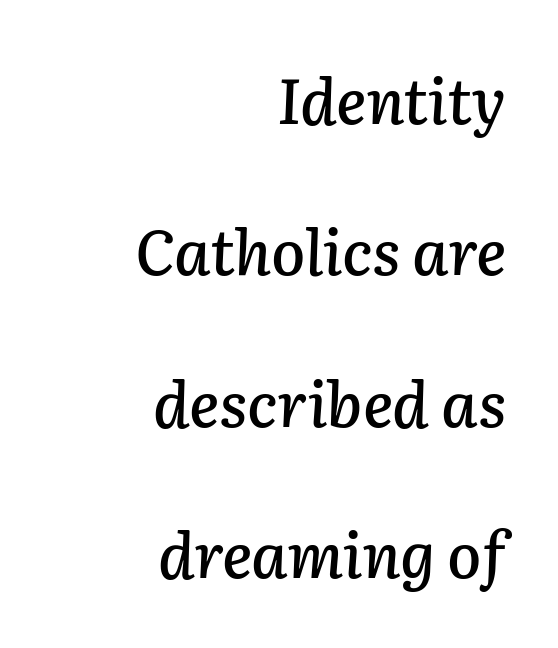
Q: Is the text italic (slanted)? A: Yes, it leans right by about 2 degrees.
Q: Is the text underlined? A: No.
Q: How is the paragraph aligned? A: Right-aligned.
Q: Is the spacing between letters normal or unusually wide? A: Normal.
Q: Is the spacing between lines tight, normal or loose? A: Loose.
Q: Width (condensed, normal, or wide)? A: Normal.
Q: Stroke contrast? A: Low.
Q: x-height? A: Medium.
Q: Monospaced? A: No.
